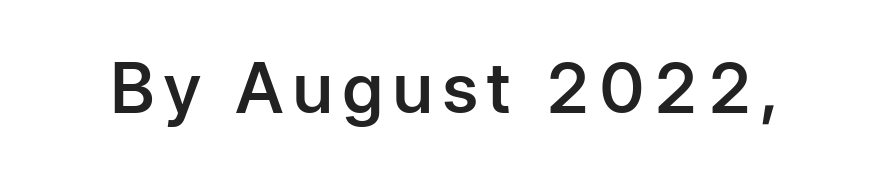
{"serif": "no", "italic": "no", "bold": "semi", "weight": "semibold", "width": "normal", "stroke_contrast": "low", "x_height": "medium", "monospaced": "no", "underline": "no", "glyph_px": 70}
